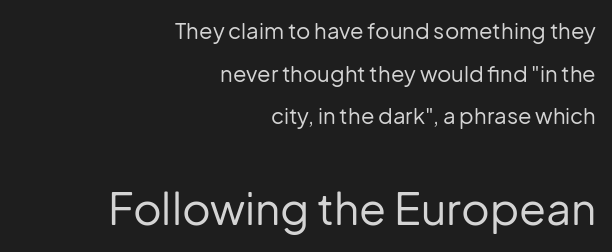
Q: Is the text bold? A: No.
Q: Is the text italic (slanted)? A: No, it is upright.
Q: Is the typeface a serif or a sans-serif typeface? A: Sans-serif.
Q: Is the text underlined? A: No.
Q: How is the paragraph aligned? A: Right-aligned.
Q: Is the spacing between letters normal or unusually wide? A: Normal.
Q: Is the spacing between lines tight, normal or loose? A: Loose.
Q: Which block of text is set in a larger size, the first (top) or the second (bottom)? A: The second (bottom) one.
Q: Width (condensed, normal, or wide)? A: Normal.
Q: Stroke contrast? A: Low.
Q: x-height? A: Medium.
Q: Monospaced? A: No.
